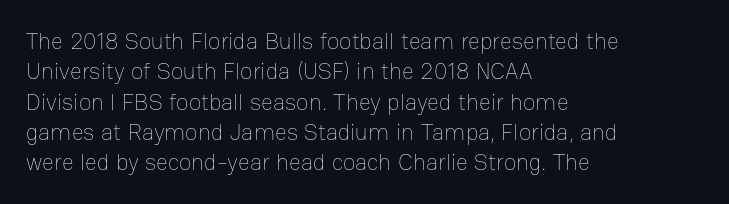
The space directly below the letters is spotless. Caption: standard tracking, unaltered. Vertically, the passage feels balanced, rows spaced as you'd expect. Does the lettering tilt? It doesn't — this is upright.
